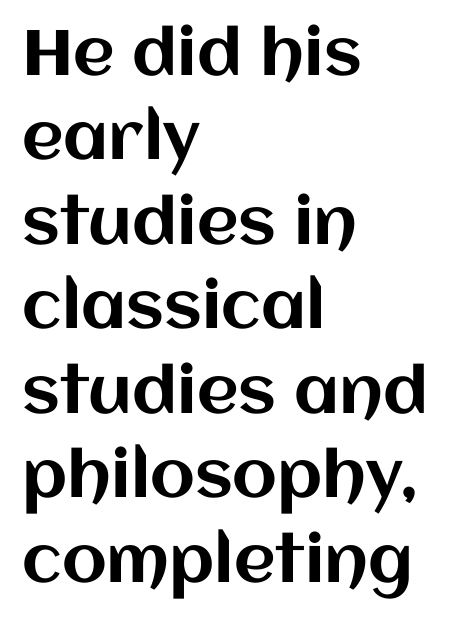
Q: Is the text italic (slanted)? A: No, it is upright.
Q: Is the text underlined? A: No.
Q: How is the paragraph aligned? A: Left-aligned.
Q: Is the spacing between letters normal or unusually wide? A: Normal.
Q: Is the spacing between lines tight, normal or loose? A: Normal.
Q: Width (condensed, normal, or wide)? A: Normal.
Q: Stroke contrast? A: Medium.
Q: x-height? A: Large.
Q: Monospaced? A: No.
